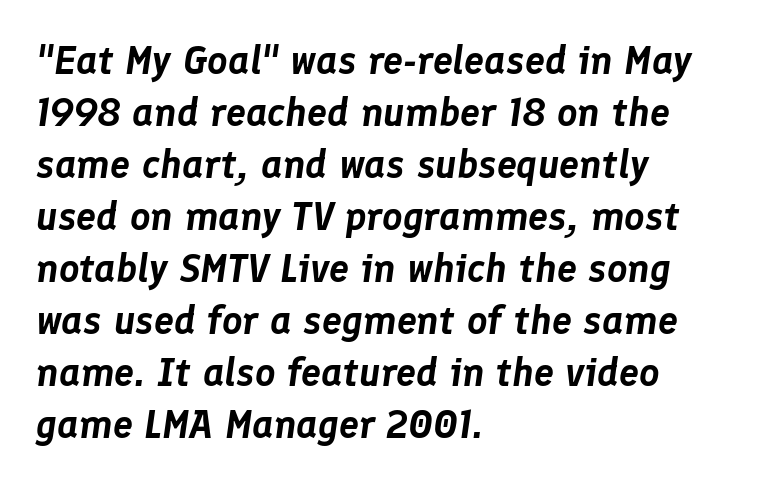
{"italic": "yes", "lean": "right", "slant_degrees": 8, "width": "normal", "stroke_contrast": "low", "x_height": "medium", "monospaced": "no", "underline": "no", "align": "left", "line_spacing": "normal", "line_spacing_ratio": 1.3, "letter_spacing": "normal", "letter_spacing_em": 0.0, "glyph_px": 40}
